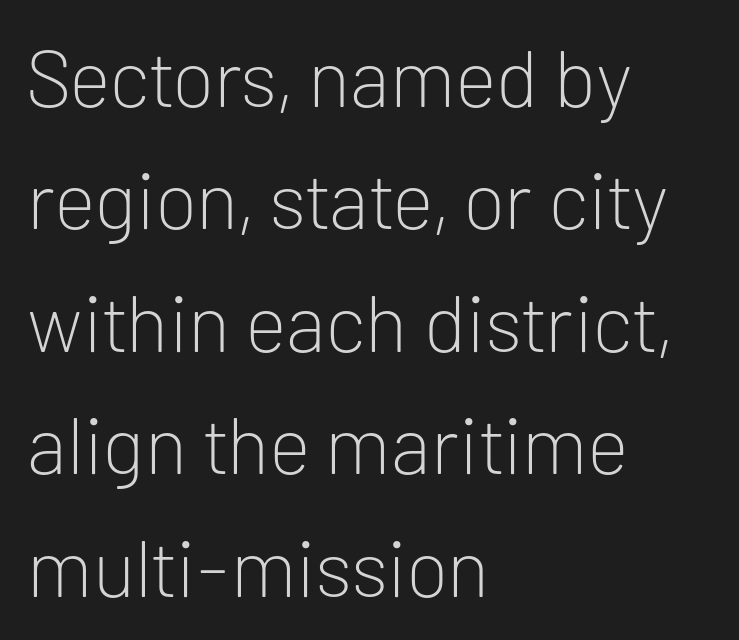
{"serif": "no", "italic": "no", "bold": "no", "weight": "light", "width": "normal", "stroke_contrast": "low", "x_height": "medium", "monospaced": "no", "underline": "no", "align": "left", "line_spacing": "normal", "line_spacing_ratio": 1.53, "letter_spacing": "normal", "letter_spacing_em": 0.0, "glyph_px": 80}
